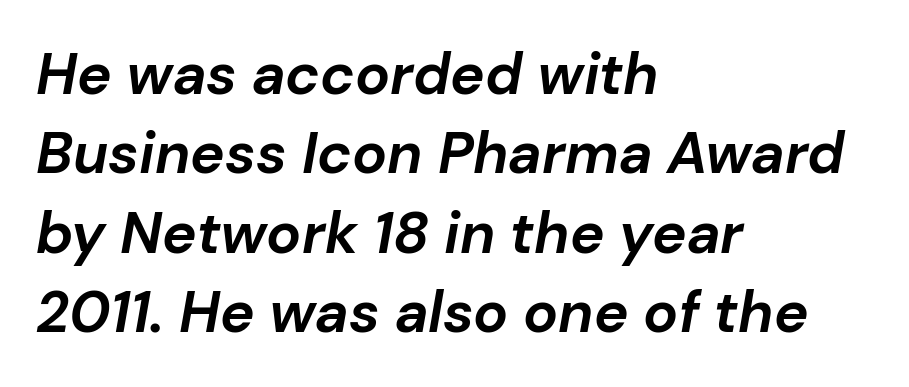
Q: Is the text bold? A: Yes.
Q: Is the text italic (slanted)? A: Yes, it leans right by about 10 degrees.
Q: Is the text underlined? A: No.
Q: How is the paragraph aligned? A: Left-aligned.
Q: Is the spacing between letters normal or unusually wide? A: Normal.
Q: Is the spacing between lines tight, normal or loose? A: Normal.
Q: Width (condensed, normal, or wide)? A: Normal.
Q: Stroke contrast? A: Low.
Q: x-height? A: Medium.
Q: Monospaced? A: No.
